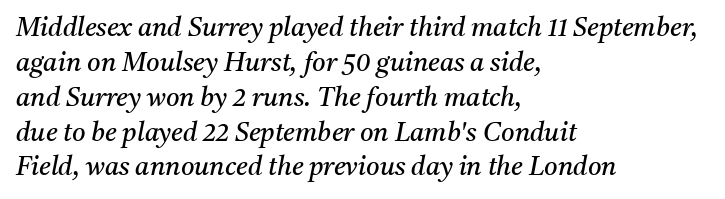
{"italic": "yes", "lean": "right", "slant_degrees": 11, "bold": "no", "underline": "no", "align": "left", "line_spacing": "normal", "line_spacing_ratio": 1.34, "letter_spacing": "normal", "letter_spacing_em": 0.0, "glyph_px": 26}
